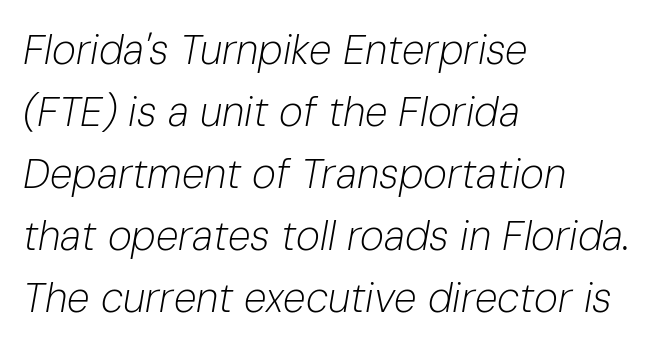
{"italic": "yes", "lean": "right", "slant_degrees": 10, "bold": "no", "weight": "light", "width": "normal", "stroke_contrast": "low", "x_height": "medium", "monospaced": "no", "underline": "no", "align": "left", "line_spacing": "normal", "line_spacing_ratio": 1.51, "letter_spacing": "normal", "letter_spacing_em": 0.0, "glyph_px": 41}
